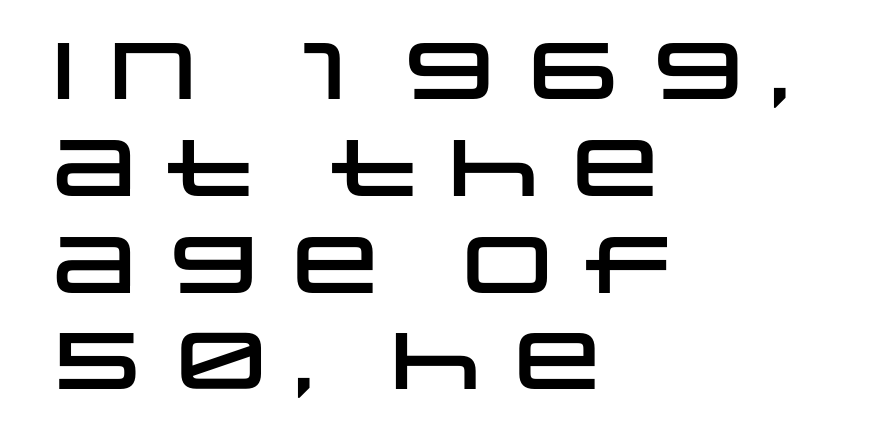
Q: Is the text italic (slanted)? A: No, it is upright.
Q: Is the typeface a serif or a sans-serif typeface? A: Sans-serif.
Q: Is the text underlined? A: No.
Q: How is the paragraph aligned? A: Left-aligned.
Q: Is the spacing between letters normal or unusually wide? A: Normal.
Q: Width (condensed, normal, or wide)? A: Wide.
Q: Stroke contrast? A: Low.
Q: x-height? A: Large.
Q: Monospaced? A: No.
